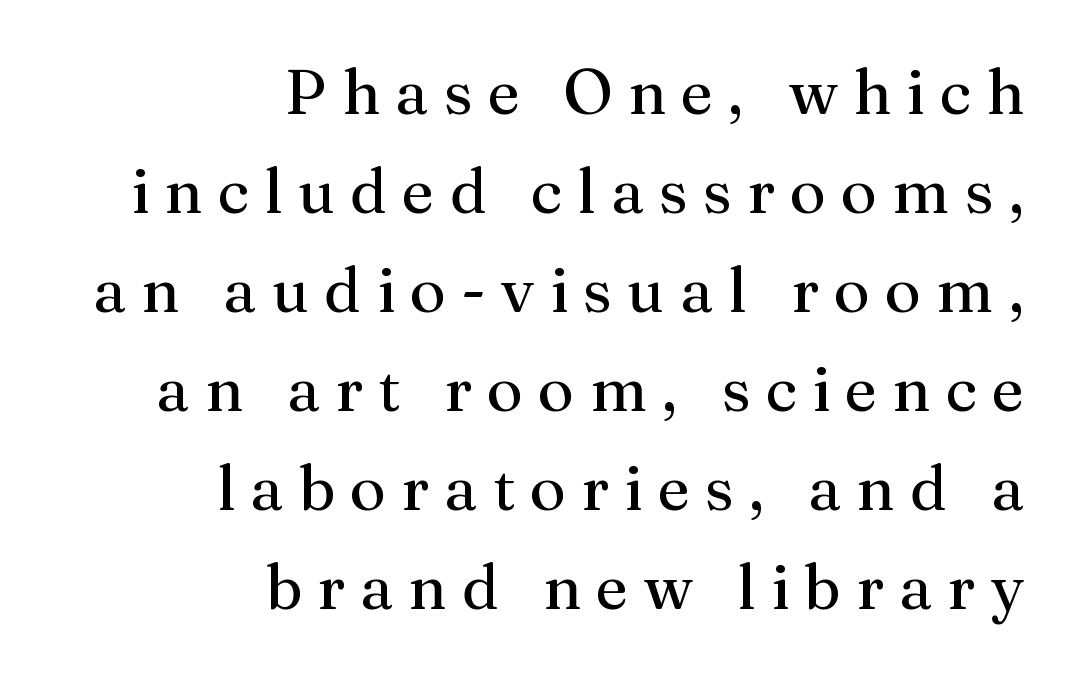
{"serif": "yes", "italic": "no", "bold": "no", "weight": "regular", "width": "normal", "stroke_contrast": "medium", "x_height": "medium", "monospaced": "no", "underline": "no", "align": "right", "line_spacing": "normal", "line_spacing_ratio": 1.57, "letter_spacing": "wide", "letter_spacing_em": 0.24, "glyph_px": 63}
